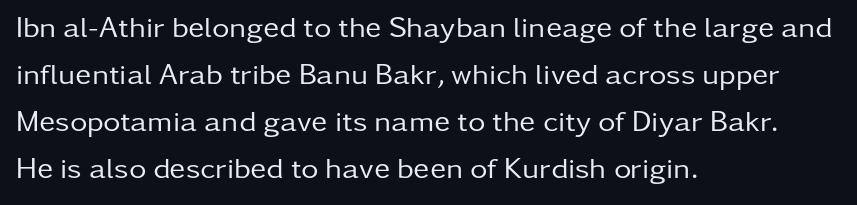
{"serif": "no", "italic": "no", "bold": "no", "weight": "regular", "width": "normal", "stroke_contrast": "low", "x_height": "medium", "monospaced": "no", "underline": "no", "align": "left", "line_spacing": "normal", "line_spacing_ratio": 1.57, "letter_spacing": "normal", "letter_spacing_em": 0.0, "glyph_px": 30}
